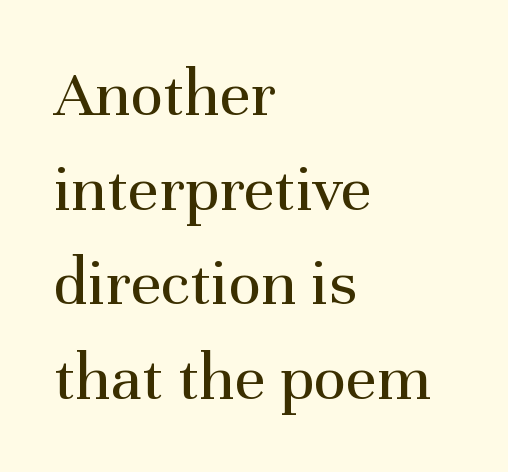
The image shows 68 px regular-weight serif type, upright; set left-aligned, normal line spacing (1.39x), normal letter spacing, not underlined; medium stroke contrast and a medium x-height.
